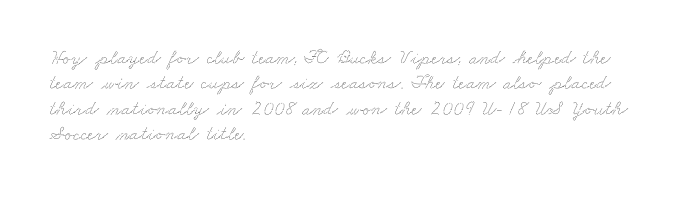
The gaps between neighbouring characters are ordinary and unremarkable. Interline gaps are of average width in this sample. One-word summary of the alignment: left. The gap between lines stays unmarked.
